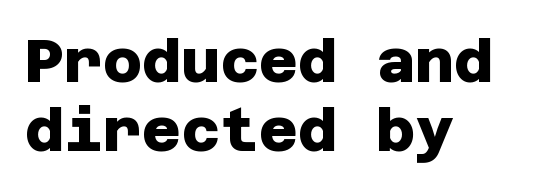
The image shows 60 px heavy sans-serif type; set left-aligned, tight line spacing (1.15x), normal letter spacing, not underlined; low stroke contrast and a large x-height.
